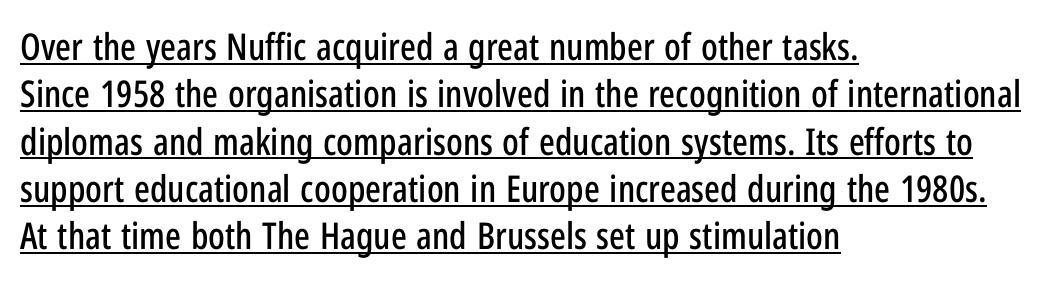
This rendering leaves character spacing at its baseline value. Horizontally, the lines are justified to the leading edge only. Does a line run under the words? Yes, clearly. The type family on display is of the sans-serif kind.
